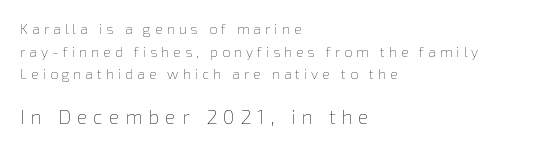
{"italic": "no", "bold": "no", "underline": "no", "align": "left", "line_spacing": "normal", "line_spacing_ratio": 1.61, "letter_spacing": "wide", "letter_spacing_em": 0.29, "larger_block": "second", "size_ratio": 1.43, "glyph_px": 20}
